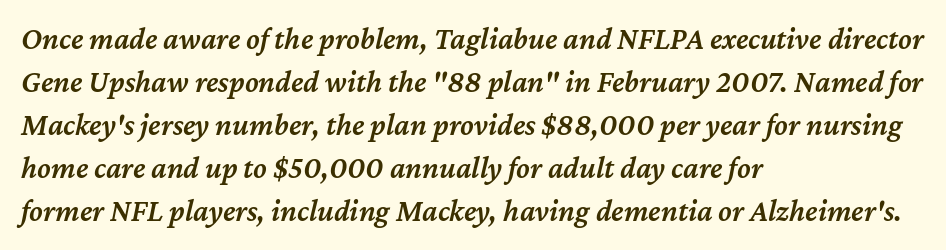
Line spacing here is normal. The words here are not underlined. The letters are semibold — heavier than regular but short of a full bold. Is the type slanted? Yes — the strokes lean at a clear angle. Is the letter spacing exaggerated? No — it looks like the ordinary default.
